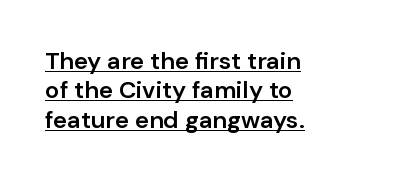
Q: Is the text bold? A: Semi-bold.
Q: Is the text italic (slanted)? A: No, it is upright.
Q: Is the text underlined? A: Yes.
Q: How is the paragraph aligned? A: Left-aligned.
Q: Is the spacing between letters normal or unusually wide? A: Normal.
